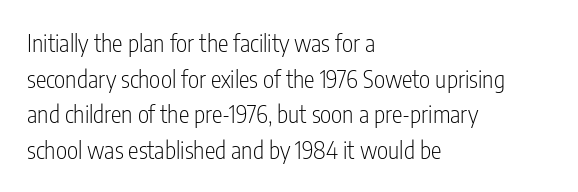
{"italic": "no", "bold": "no", "underline": "no", "align": "left", "line_spacing": "normal", "line_spacing_ratio": 1.48, "letter_spacing": "normal", "letter_spacing_em": 0.0, "glyph_px": 24}
